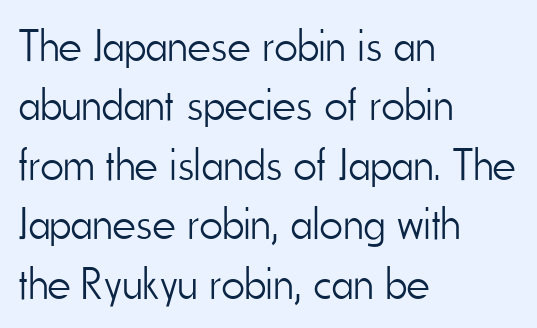
Vertical stems look standard width or narrower in stroke. A typesetter would call this zero additional tracking. Examine the stroke ends and you'll find no serifs. Whoever set this chose a conventional vertical rhythm. The typography opts for an upright posture over an oblique one.
